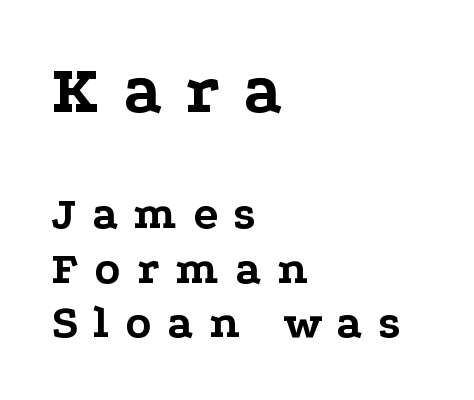
The image shows 70 px bold, wide serif type, upright; set left-aligned, tight line spacing (1.15x), unusually wide letter spacing (+0.33 em), not underlined; the first (top) block is 1.49x larger; low stroke contrast and a medium x-height.
